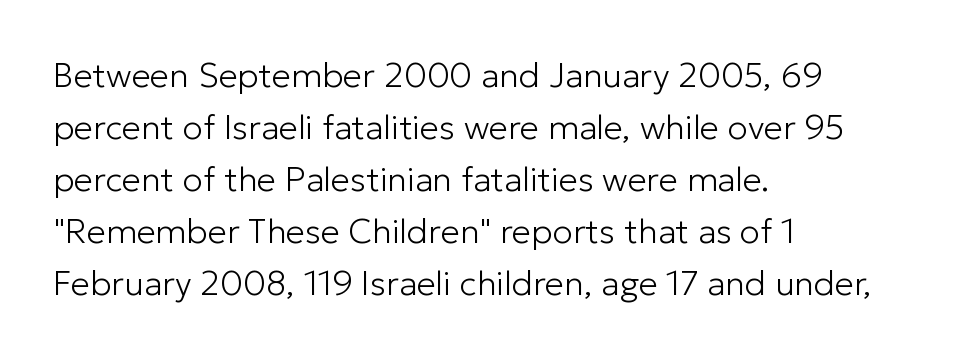
Q: Is the text bold? A: No.
Q: Is the text italic (slanted)? A: No, it is upright.
Q: Is the typeface a serif or a sans-serif typeface? A: Sans-serif.
Q: Is the text underlined? A: No.
Q: How is the paragraph aligned? A: Left-aligned.
Q: Is the spacing between letters normal or unusually wide? A: Normal.
Q: Is the spacing between lines tight, normal or loose? A: Normal.
Q: Width (condensed, normal, or wide)? A: Normal.
Q: Stroke contrast? A: Low.
Q: x-height? A: Medium.
Q: Monospaced? A: No.
